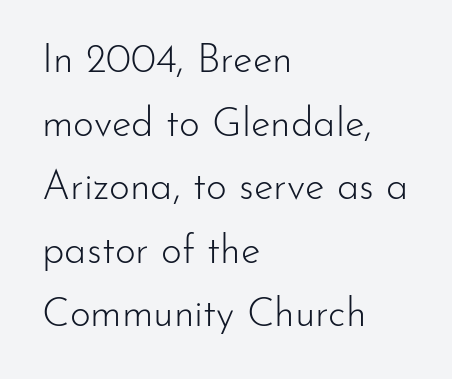
{"serif": "no", "italic": "no", "bold": "no", "weight": "light", "width": "normal", "stroke_contrast": "low", "x_height": "small", "monospaced": "no", "underline": "no", "align": "left", "line_spacing": "normal", "line_spacing_ratio": 1.59, "letter_spacing": "normal", "letter_spacing_em": 0.0, "glyph_px": 40}
